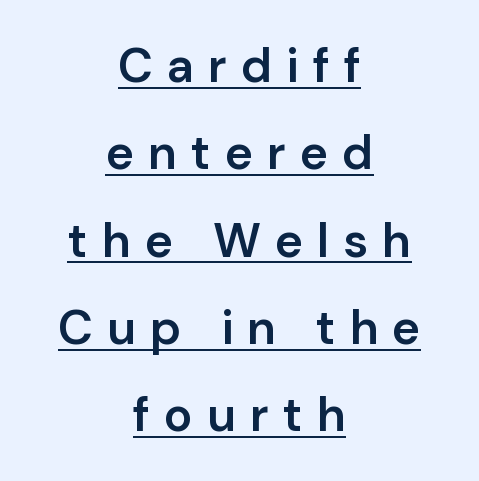
Q: Is the text bold? A: Semi-bold.
Q: Is the text italic (slanted)? A: No, it is upright.
Q: Is the typeface a serif or a sans-serif typeface? A: Sans-serif.
Q: Is the text underlined? A: Yes.
Q: How is the paragraph aligned? A: Centered.
Q: Is the spacing between letters normal or unusually wide? A: Unusually wide.
Q: Width (condensed, normal, or wide)? A: Normal.
Q: Stroke contrast? A: Low.
Q: x-height? A: Medium.
Q: Monospaced? A: No.
